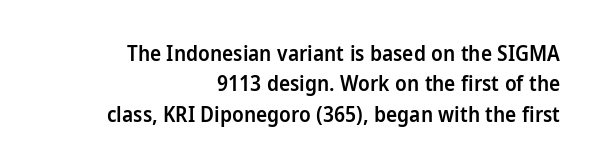
Q: Is the text bold? A: Semi-bold.
Q: Is the text italic (slanted)? A: No, it is upright.
Q: Is the text underlined? A: No.
Q: How is the paragraph aligned? A: Right-aligned.
Q: Is the spacing between letters normal or unusually wide? A: Normal.
Q: Is the spacing between lines tight, normal or loose? A: Normal.
